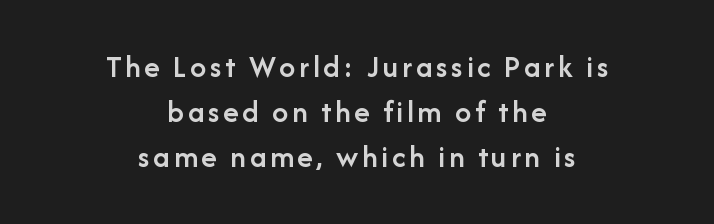
Students, observe: this is what conventionally led text looks like. Check where the strokes stop: nothing finishes them off — pure sans. Vertical strokes here are truly vertical. These lines stack symmetrically, like a column narrowing and widening about its center. The face used here is proportionally spaced, like ordinary book or web type. Strokes here are thickened, but only to semibold level.
